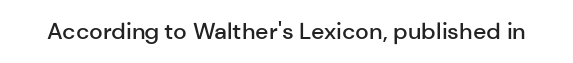
Q: Is the text bold? A: Semi-bold.
Q: Is the text italic (slanted)? A: No, it is upright.
Q: Is the text underlined? A: No.
Q: Is the spacing between letters normal or unusually wide? A: Normal.
